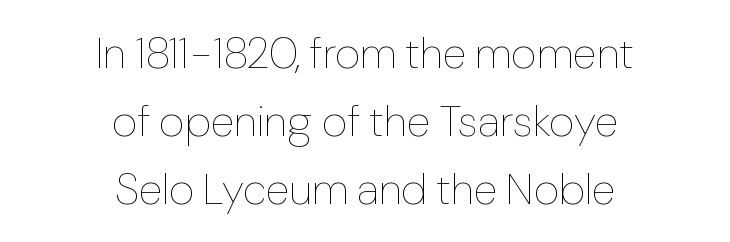
The image shows 44 px thin type, upright; set centered, normal line spacing (1.54x), normal letter spacing, not underlined; low stroke contrast and a medium x-height.
